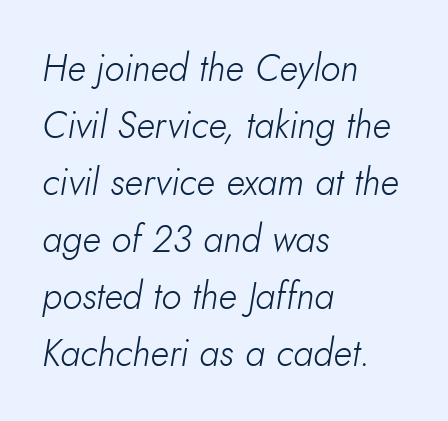
The paragraph shown leans on its left margin. Character widths vary here, with narrow letters taking less room than wide ones. Nobody touched the tracking dial on this one. The cut favours lightness, reaching ordinary text weight at its darkest. A normal amount of white space separates one row of letters from the next.
